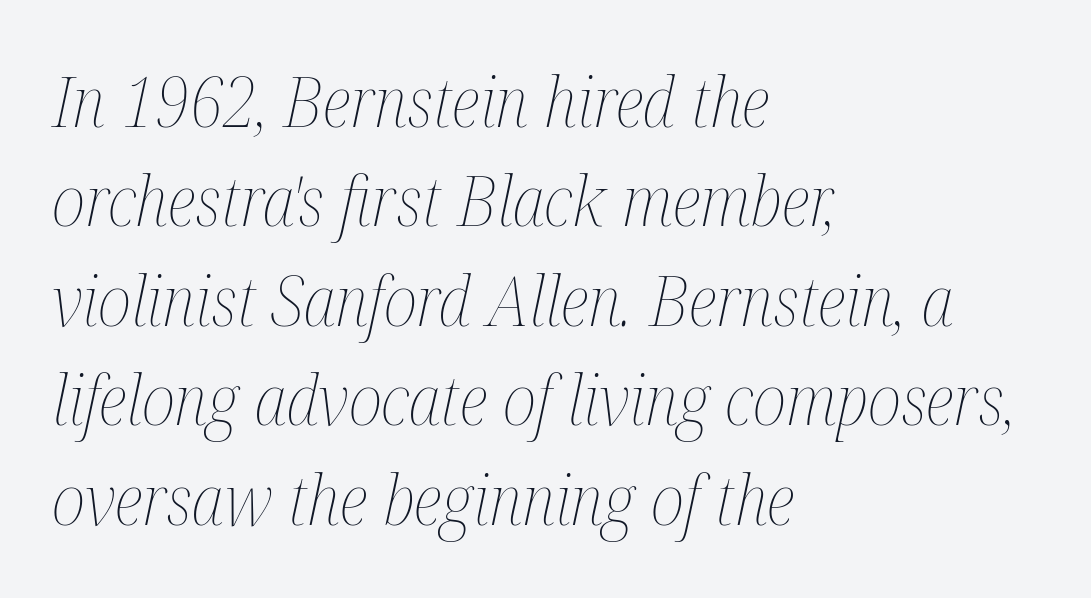
Every row of glyphs begins at an identical x-position on the left. Underline: absent. Glyph-to-glyph distance matches everyday printed text. The lines sit at an ordinary, default distance from one another. You could not count columns in this text — the font is proportionally spaced.
